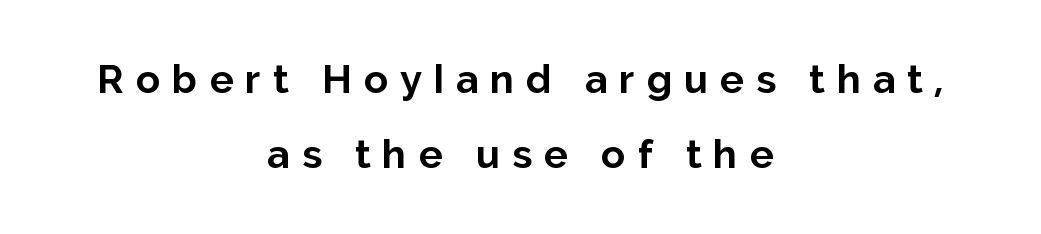
The image shows 40 px bold sans-serif type, upright; set centered, line spacing 1.88x, unusually wide letter spacing (+0.3 em), not underlined; low stroke contrast and a medium x-height.
